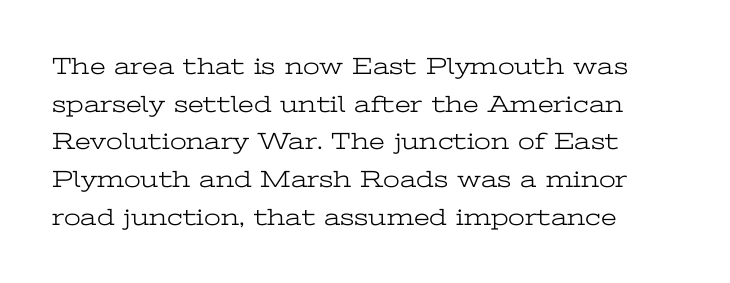
{"italic": "no", "bold": "no", "underline": "no", "line_spacing": "normal", "line_spacing_ratio": 1.57, "letter_spacing": "normal", "letter_spacing_em": 0.0, "glyph_px": 24}
